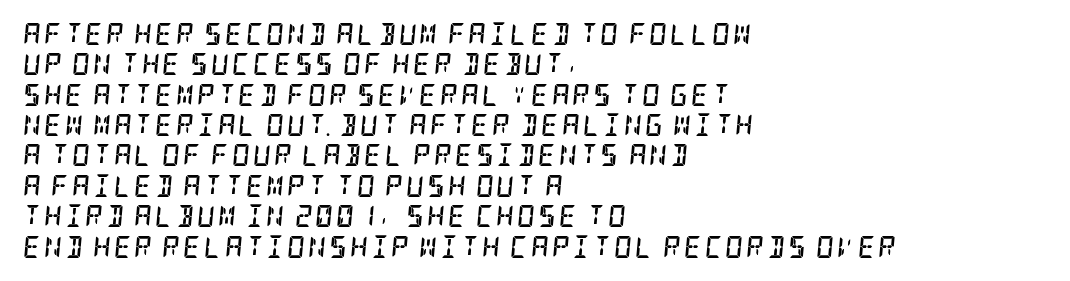
Q: Is the text bold? A: Yes.
Q: Is the text italic (slanted)? A: Yes, it leans right by about 5 degrees.
Q: Is the text underlined? A: No.
Q: How is the paragraph aligned? A: Left-aligned.
Q: Is the spacing between lines tight, normal or loose? A: Normal.
